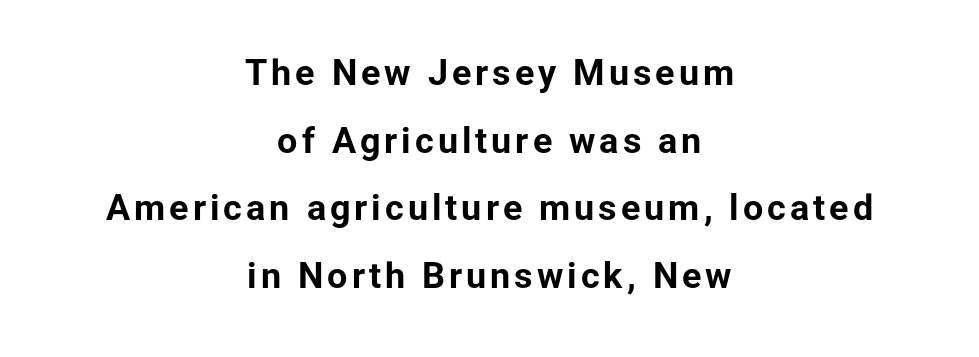
Q: Is the text bold? A: Yes.
Q: Is the text italic (slanted)? A: No, it is upright.
Q: Is the typeface a serif or a sans-serif typeface? A: Sans-serif.
Q: Is the text underlined? A: No.
Q: How is the paragraph aligned? A: Centered.
Q: Width (condensed, normal, or wide)? A: Normal.
Q: Stroke contrast? A: Low.
Q: x-height? A: Medium.
Q: Monospaced? A: No.
